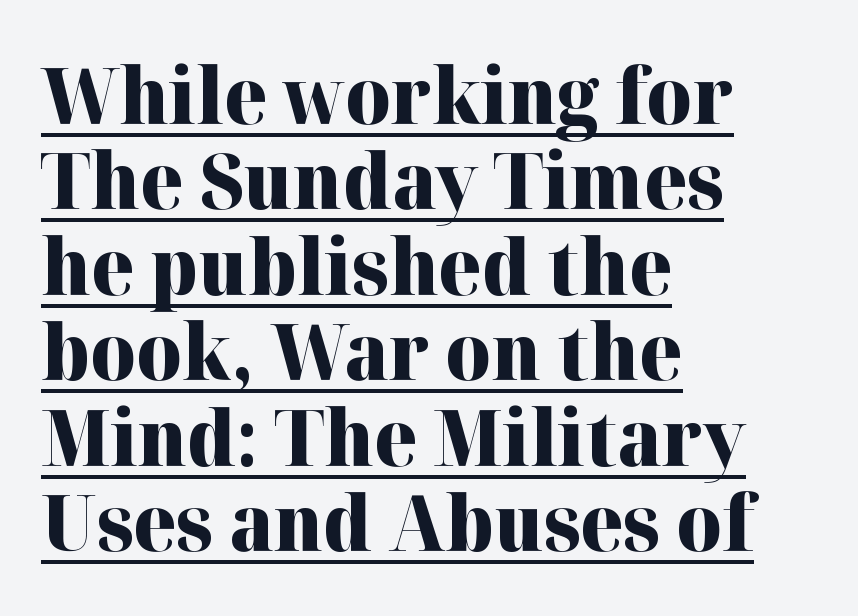
The image shows 77 px heavy serif type, upright; set left-aligned, tight line spacing (1.11x), normal letter spacing, underlined; high stroke contrast and a medium x-height.
